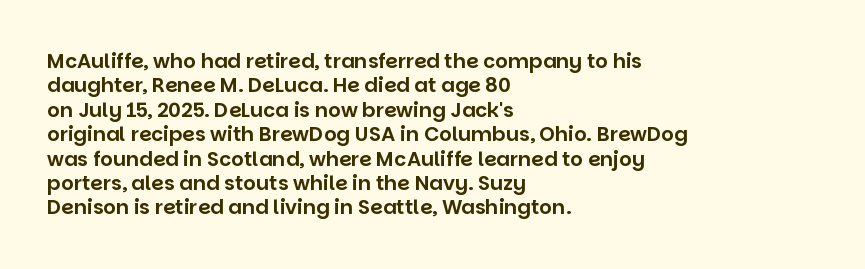
Look at the tracking — it's just the regular setting, nothing added. Horizontal alignment here is leftward, the default for most running prose. Clear beneath every line of the passage. Unlike italic type, these characters show no tilt at all.
